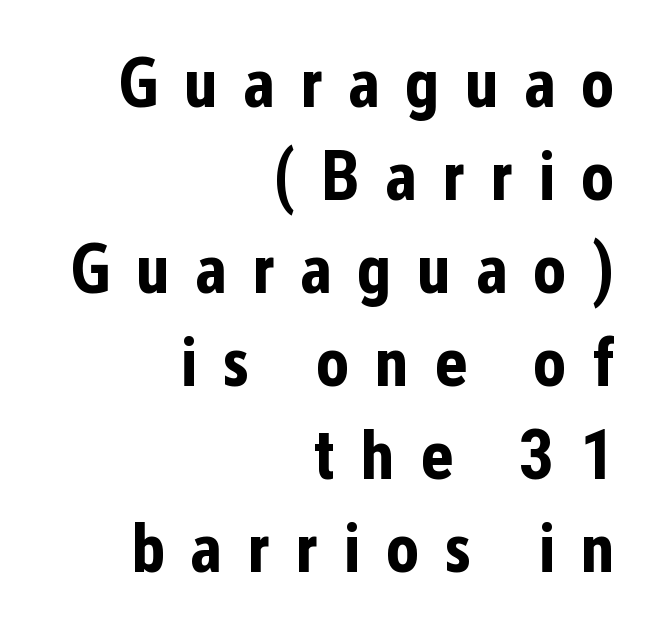
Q: Is the text bold? A: Yes.
Q: Is the text italic (slanted)? A: No, it is upright.
Q: Is the typeface a serif or a sans-serif typeface? A: Sans-serif.
Q: Is the text underlined? A: No.
Q: How is the paragraph aligned? A: Right-aligned.
Q: Is the spacing between letters normal or unusually wide? A: Unusually wide.
Q: Is the spacing between lines tight, normal or loose? A: Normal.
Q: Width (condensed, normal, or wide)? A: Condensed.
Q: Stroke contrast? A: Low.
Q: x-height? A: Medium.
Q: Monospaced? A: No.
